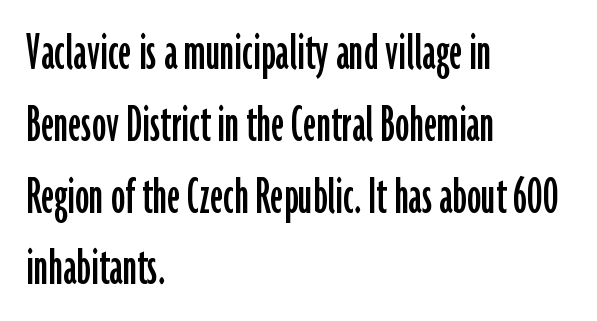
Q: Is the text italic (slanted)? A: No, it is upright.
Q: Is the typeface a serif or a sans-serif typeface? A: Sans-serif.
Q: Is the text underlined? A: No.
Q: How is the paragraph aligned? A: Left-aligned.
Q: Is the spacing between letters normal or unusually wide? A: Normal.
Q: Is the spacing between lines tight, normal or loose? A: Normal.
Q: Width (condensed, normal, or wide)? A: Condensed.
Q: Stroke contrast? A: Low.
Q: x-height? A: Medium.
Q: Monospaced? A: No.
